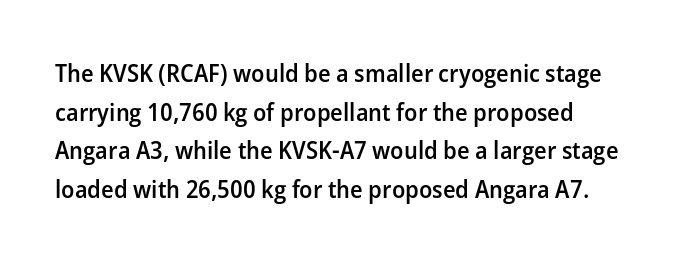
The glyphs have the mass of a demibold cut, below bold. These lines keep a tight, regular rhythm from letter to letter. The glyphs are unaccompanied by any horizontal stroke below them. How would I describe the line gaps? Plain and ordinary.
